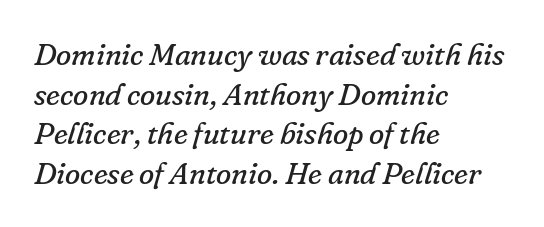
The image shows 31 px regular-weight serif type, italic (leaning right); set left-aligned, normal line spacing (1.28x), normal letter spacing, not underlined; low stroke contrast and a small x-height.
